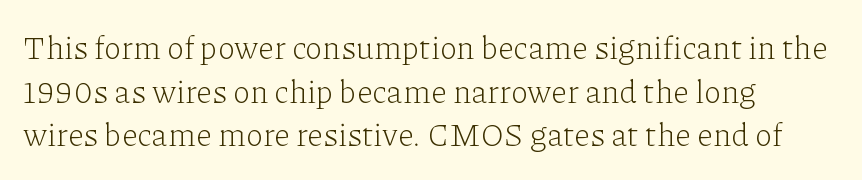
Regular leading. Note the varied advance widths — an 'i' is clearly narrower than an 'm'. Compared with a centered layout, this one pins lines to the left instead. Compared with typical body copy, the letter spacing here is the same. Descenders hang freely into open space.
